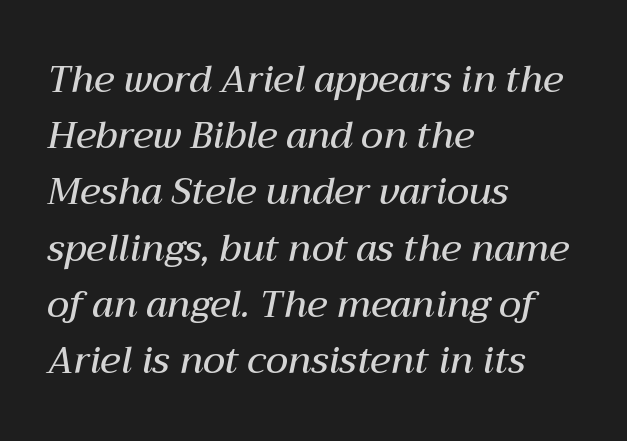
These lines stack with their left ends in a neat column. The type is set solid horizontally, with unmodified tracking. Italic? Definitely — the glyphs are oblique. A bare baseline throughout the passage. Think of a printed novel: that variable character pitch is what you see here.
